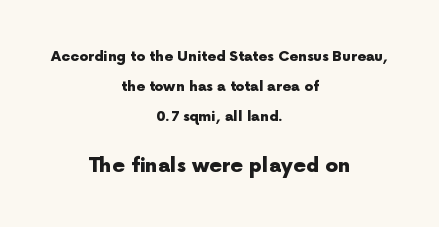
Q: Is the text bold? A: Yes.
Q: Is the text italic (slanted)? A: No, it is upright.
Q: Is the text underlined? A: No.
Q: How is the paragraph aligned? A: Centered.
Q: Is the spacing between letters normal or unusually wide? A: Normal.
Q: Is the spacing between lines tight, normal or loose? A: Loose.
Q: Which block of text is set in a larger size, the first (top) or the second (bottom)? A: The second (bottom) one.
